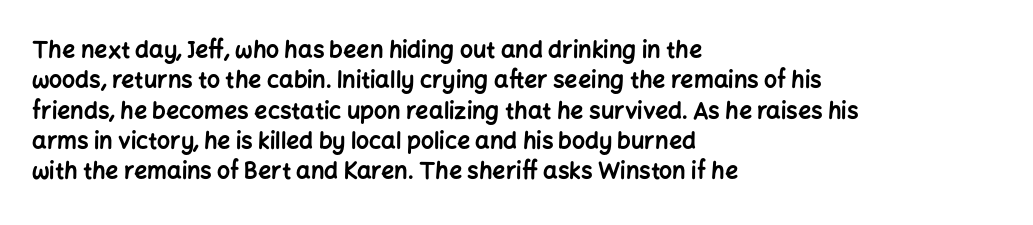
Q: Is the text bold? A: Yes.
Q: Is the text italic (slanted)? A: No, it is upright.
Q: Is the text underlined? A: No.
Q: How is the paragraph aligned? A: Left-aligned.
Q: Is the spacing between letters normal or unusually wide? A: Normal.
Q: Is the spacing between lines tight, normal or loose? A: Normal.
